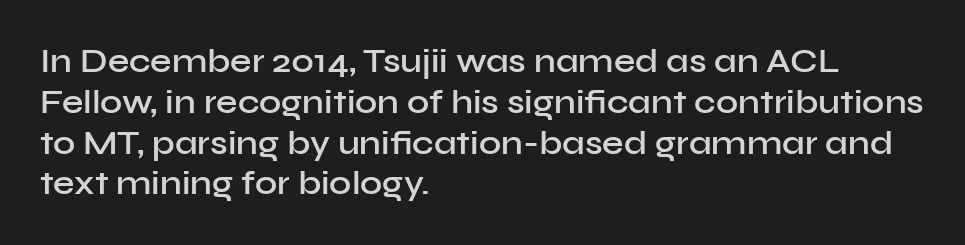
The image shows 34 px semibold sans-serif type, upright; set left-aligned, line spacing 1.2x, normal letter spacing, not underlined; low stroke contrast and a medium x-height.
